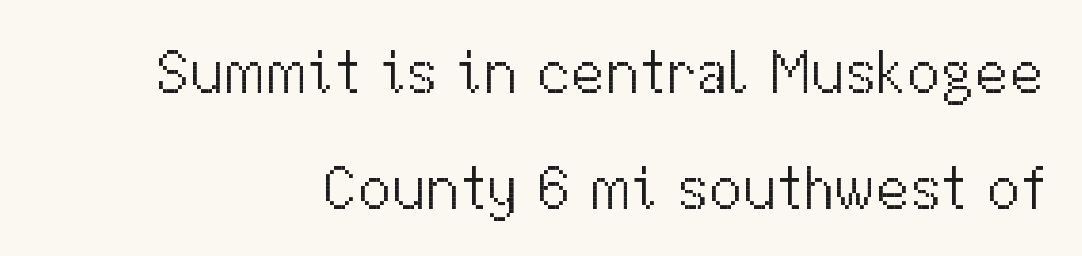
Reading down the block, your eye finds every line finishing at a fixed right position. What's the leading like? Stretched, with rows far apart. This sample uses an upright cut, with every glyph sitting square on the baseline. The string is rendered with underlining switched off. The characters display no serif detailing; their extremities are plain.
